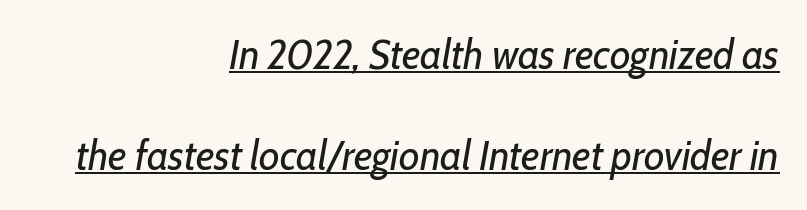
Q: Is the text bold? A: No.
Q: Is the text italic (slanted)? A: Yes, it leans right by about 10 degrees.
Q: Is the text underlined? A: Yes.
Q: How is the paragraph aligned? A: Right-aligned.
Q: Is the spacing between letters normal or unusually wide? A: Normal.
Q: Is the spacing between lines tight, normal or loose? A: Loose.
Q: Width (condensed, normal, or wide)? A: Condensed.
Q: Stroke contrast? A: Low.
Q: x-height? A: Medium.
Q: Monospaced? A: No.
